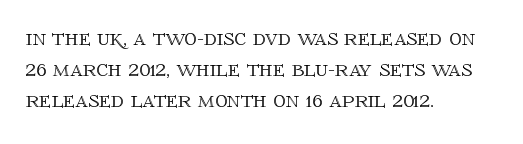
Q: Is the text italic (slanted)? A: No, it is upright.
Q: Is the text underlined? A: No.
Q: How is the paragraph aligned? A: Left-aligned.
Q: Is the spacing between letters normal or unusually wide? A: Normal.
Q: Is the spacing between lines tight, normal or loose? A: Normal.
